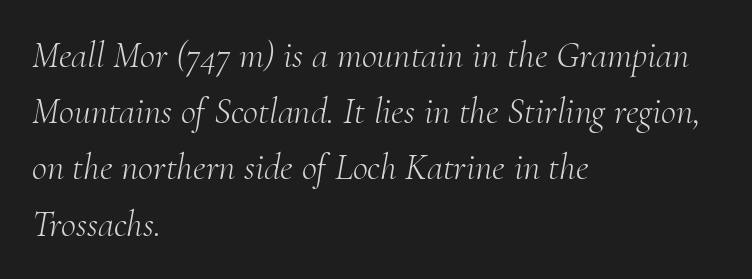
{"serif": "yes", "italic": "yes", "lean": "right", "slant_degrees": 10, "bold": "no", "weight": "light", "width": "normal", "stroke_contrast": "medium", "x_height": "small", "monospaced": "no", "underline": "no", "align": "left", "line_spacing": "normal", "line_spacing_ratio": 1.52, "letter_spacing": "normal", "letter_spacing_em": 0.0, "glyph_px": 37}
